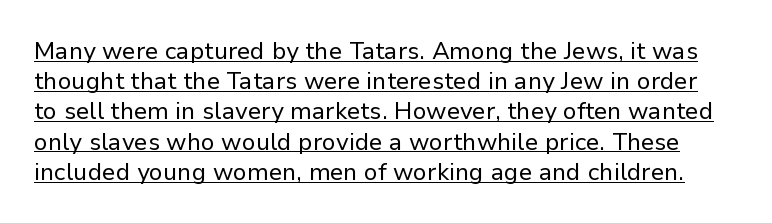
You can see a thin bar hugging the bottom of the glyphs. Do the letters lean? They stand straight. Nothing heavy about these letters — not bold at all. This sample uses plain, unmodified letter spacing. This sample keeps an unexceptional amount of space between lines.
